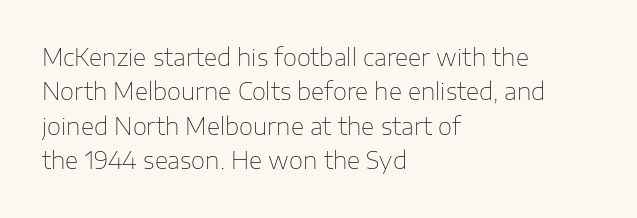
Q: Is the text bold? A: No.
Q: Is the text italic (slanted)? A: No, it is upright.
Q: Is the text underlined? A: No.
Q: How is the paragraph aligned? A: Left-aligned.
Q: Is the spacing between letters normal or unusually wide? A: Normal.
Q: Is the spacing between lines tight, normal or loose? A: Normal.
